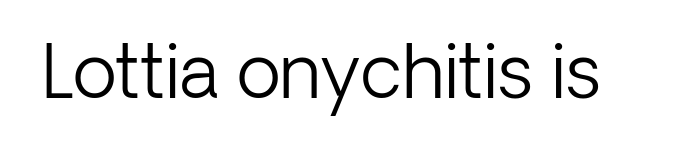
{"serif": "no", "italic": "no", "bold": "no", "weight": "light", "width": "normal", "stroke_contrast": "low", "x_height": "medium", "monospaced": "no", "underline": "no", "letter_spacing": "normal", "letter_spacing_em": 0.0, "glyph_px": 73}
